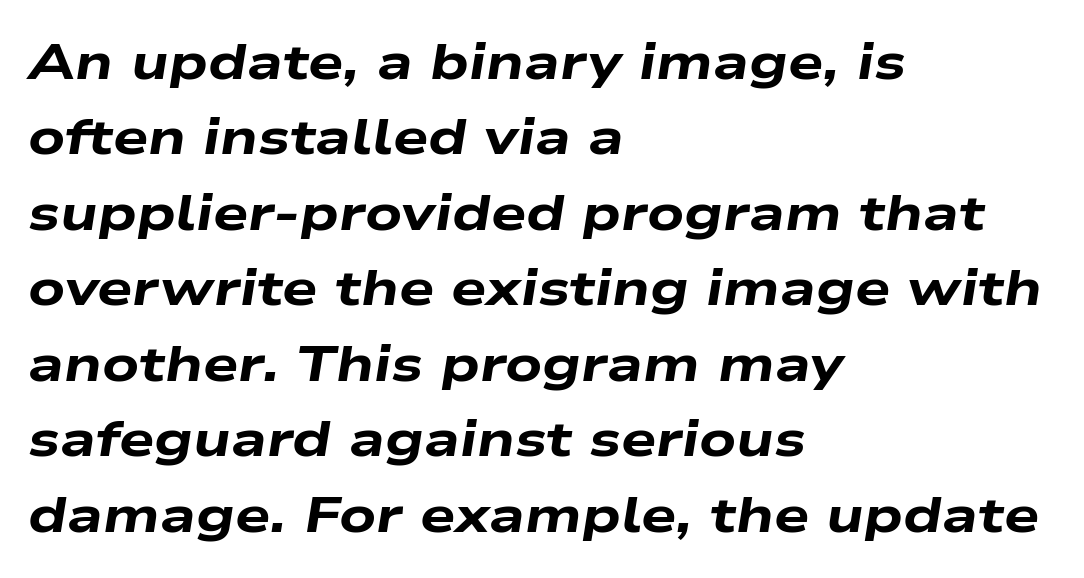
{"italic": "yes", "lean": "right", "slant_degrees": 9, "bold": "yes", "weight": "heavy", "width": "wide", "stroke_contrast": "low", "x_height": "medium", "monospaced": "no", "underline": "no", "align": "left", "line_spacing": "normal", "line_spacing_ratio": 1.51, "letter_spacing": "normal", "letter_spacing_em": 0.0, "glyph_px": 50}
